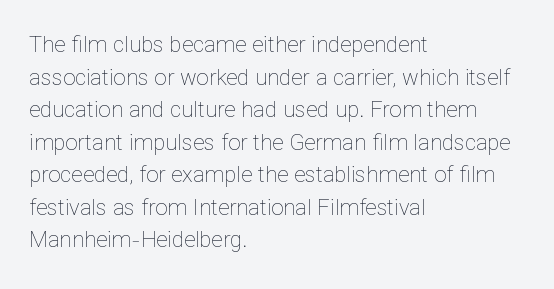
{"italic": "no", "bold": "no", "underline": "no", "align": "left", "line_spacing": "normal", "line_spacing_ratio": 1.48, "letter_spacing": "normal", "letter_spacing_em": 0.0, "glyph_px": 22}
